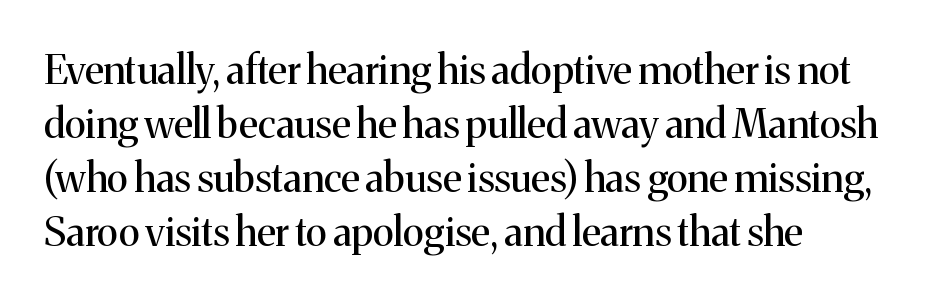
The image shows 40 px regular-weight serif type, upright; set normal line spacing (1.35x), normal letter spacing, not underlined; medium stroke contrast and a medium x-height.
